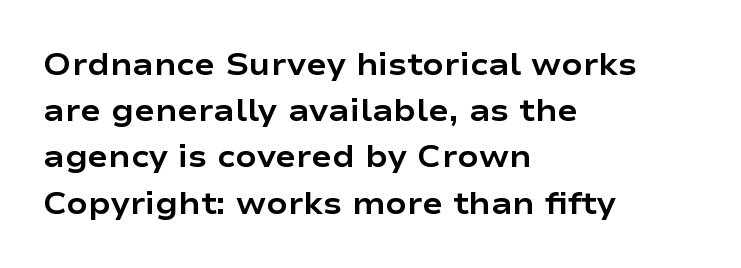
The image shows 31 px bold, wide sans-serif type, upright; set left-aligned, normal line spacing (1.49x), normal letter spacing, not underlined; low stroke contrast and a medium x-height.
